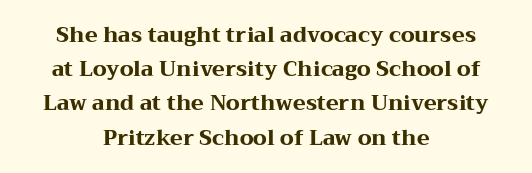
The image shows 21 px bold type, upright; set centered, normal line spacing (1.63x), normal letter spacing, not underlined.
